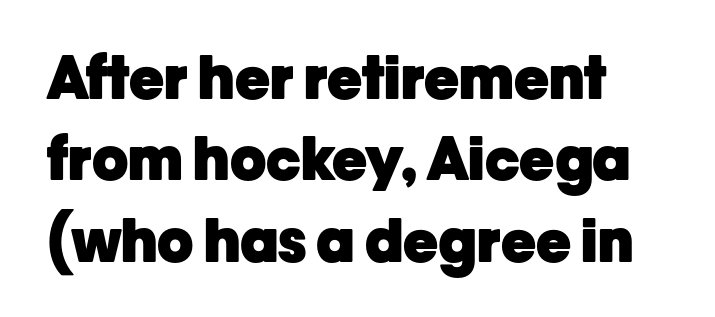
Q: Is the text bold? A: Yes.
Q: Is the text italic (slanted)? A: No, it is upright.
Q: Is the typeface a serif or a sans-serif typeface? A: Sans-serif.
Q: Is the text underlined? A: No.
Q: Is the spacing between letters normal or unusually wide? A: Normal.
Q: Is the spacing between lines tight, normal or loose? A: Normal.
Q: Width (condensed, normal, or wide)? A: Normal.
Q: Stroke contrast? A: Low.
Q: x-height? A: Medium.
Q: Monospaced? A: No.
